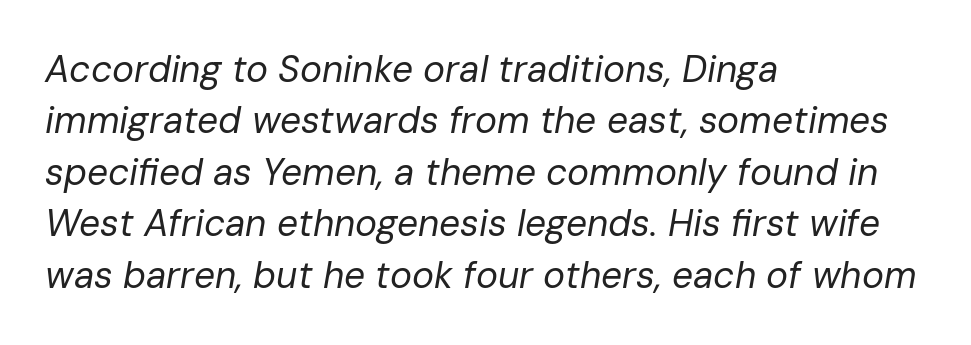
The line texture is even and compact thanks to regular tracking. Horizontal alignment here is leftward, the default for most running prose. The text carries the slant typical of an italic or oblique font. A typesetter would call this leading conventional body-copy spacing. Type without underlining.
